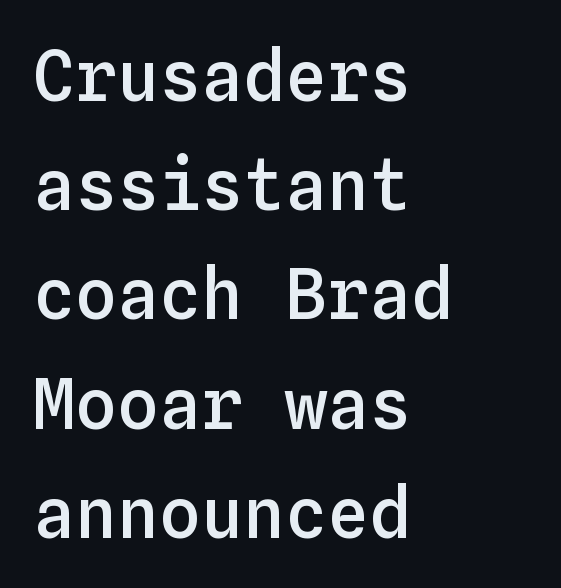
If you drew a line through each stem, it would be perfectly vertical. Students, note that the glyphs here touch the page at normal intervals. Line starts are locked; line ends wander. Decoration check: the copy has no underline. Baseline-to-baseline distance is the conventional proportion of letter height. Here the designer chose a console-style face with uniform glyph widths.
